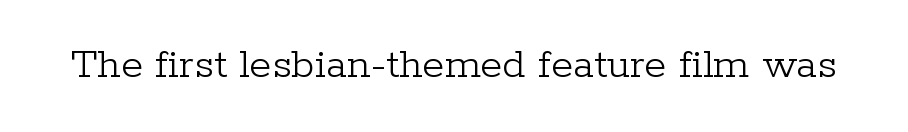
{"serif": "yes", "italic": "no", "bold": "no", "weight": "light", "width": "normal", "stroke_contrast": "low", "x_height": "medium", "monospaced": "no", "underline": "no", "letter_spacing": "normal", "letter_spacing_em": 0.0, "glyph_px": 45}
